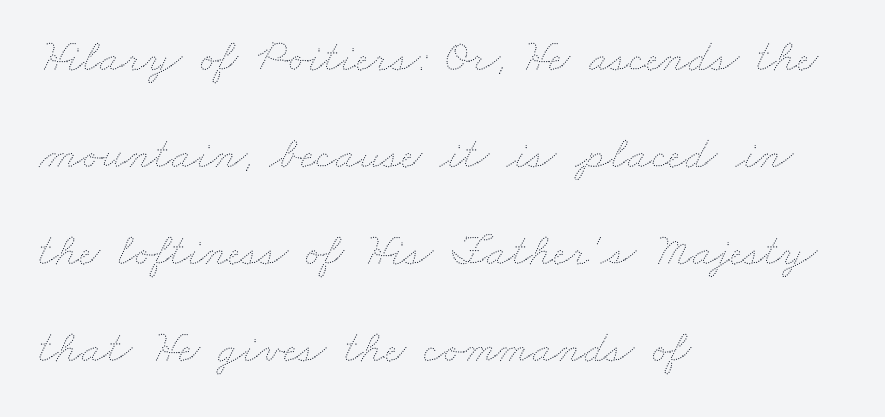
{"bold": "no", "weight": "thin", "width": "wide", "stroke_contrast": "medium", "x_height": "small", "monospaced": "no", "underline": "no", "align": "left", "line_spacing": "loose", "line_spacing_ratio": 2.11, "letter_spacing": "normal", "letter_spacing_em": 0.0, "glyph_px": 46}
